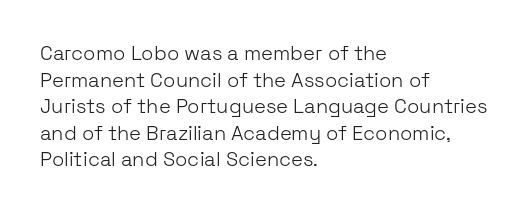
Does the copy run flush right? No — it runs flush left. The block of text has a typical density, with ordinary space between rows. This sample uses plain, unmodified letter spacing. The zone under the glyphs is completely vacant. A roman cut, with each character standing at attention. Stem width sits at or under what a default text font uses.
